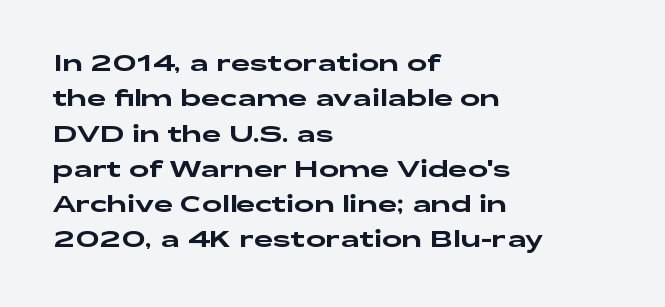
The image shows 24 px text type, upright; set left-aligned, normal line spacing (1.47x), normal letter spacing, not underlined.
